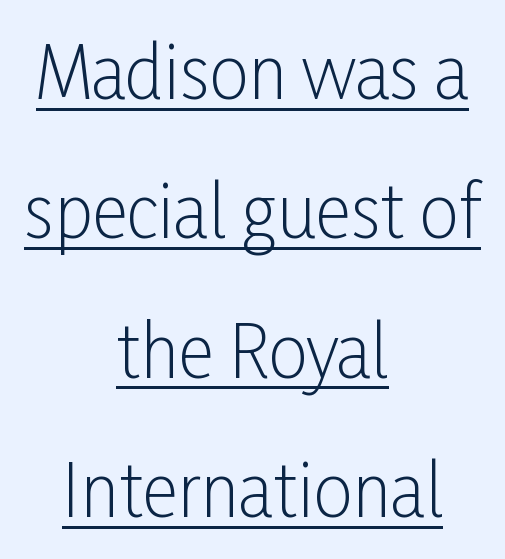
Q: Is the text bold? A: No.
Q: Is the text italic (slanted)? A: No, it is upright.
Q: Is the typeface a serif or a sans-serif typeface? A: Sans-serif.
Q: Is the text underlined? A: Yes.
Q: How is the paragraph aligned? A: Centered.
Q: Is the spacing between letters normal or unusually wide? A: Normal.
Q: Is the spacing between lines tight, normal or loose? A: Loose.
Q: Width (condensed, normal, or wide)? A: Condensed.
Q: Stroke contrast? A: Low.
Q: x-height? A: Medium.
Q: Monospaced? A: No.
